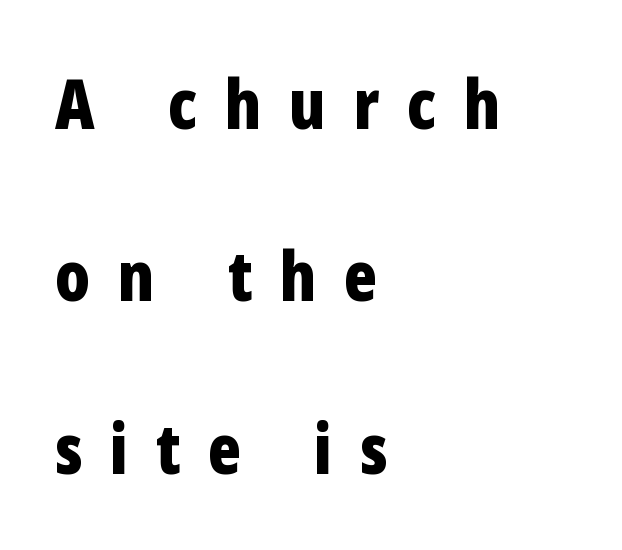
Serif or sans? Sans — the stroke terminals are bare. The space between consecutive lines is lavish. Is there any slant? The stems are plumb. The rendering uses a bold face; every stroke is thick and dark.
